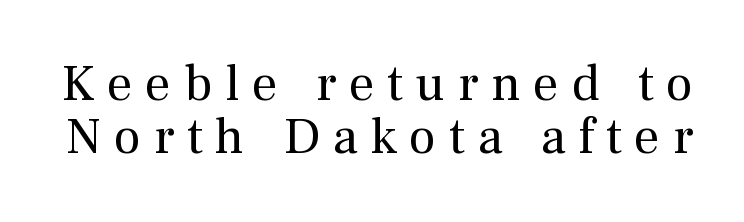
Q: Is the text bold? A: No.
Q: Is the text italic (slanted)? A: No, it is upright.
Q: Is the typeface a serif or a sans-serif typeface? A: Serif.
Q: Is the text underlined? A: No.
Q: Is the spacing between letters normal or unusually wide? A: Unusually wide.
Q: Is the spacing between lines tight, normal or loose? A: Tight.
Q: Width (condensed, normal, or wide)? A: Normal.
Q: Stroke contrast? A: Medium.
Q: x-height? A: Medium.
Q: Monospaced? A: No.
